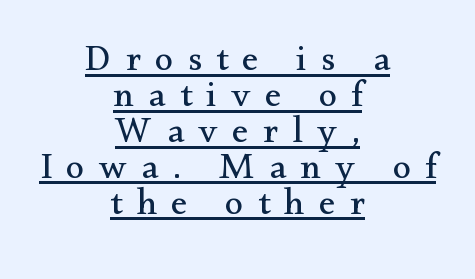
Q: Is the text bold? A: No.
Q: Is the text italic (slanted)? A: No, it is upright.
Q: Is the typeface a serif or a sans-serif typeface? A: Serif.
Q: Is the text underlined? A: Yes.
Q: How is the paragraph aligned? A: Centered.
Q: Is the spacing between letters normal or unusually wide? A: Unusually wide.
Q: Is the spacing between lines tight, normal or loose? A: Tight.
Q: Width (condensed, normal, or wide)? A: Normal.
Q: Stroke contrast? A: Medium.
Q: x-height? A: Small.
Q: Monospaced? A: No.
